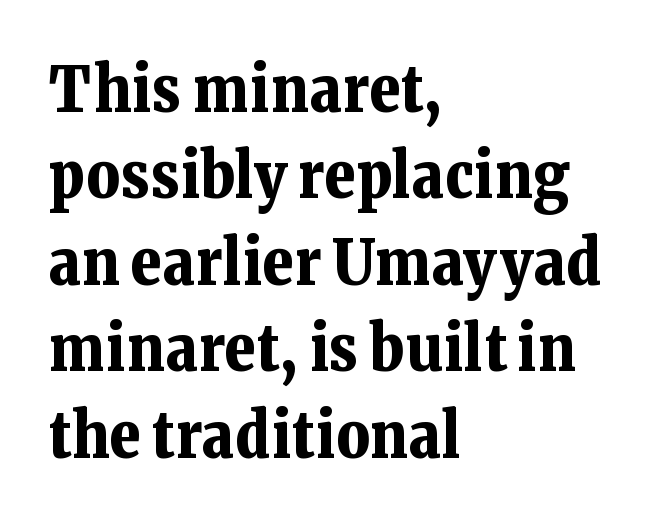
{"serif": "yes", "italic": "no", "bold": "yes", "weight": "bold", "width": "normal", "stroke_contrast": "low", "x_height": "medium", "monospaced": "no", "underline": "no", "align": "left", "line_spacing": "normal", "line_spacing_ratio": 1.35, "letter_spacing": "normal", "letter_spacing_em": 0.0, "glyph_px": 64}
